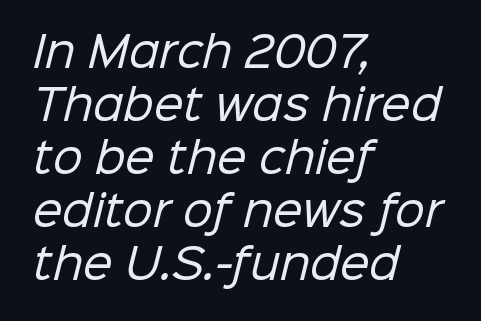
Q: Is the text bold? A: No.
Q: Is the typeface a serif or a sans-serif typeface? A: Sans-serif.
Q: Is the text underlined? A: No.
Q: How is the paragraph aligned? A: Left-aligned.
Q: Is the spacing between letters normal or unusually wide? A: Normal.
Q: Is the spacing between lines tight, normal or loose? A: Normal.
Q: Width (condensed, normal, or wide)? A: Normal.
Q: Stroke contrast? A: Low.
Q: x-height? A: Medium.
Q: Monospaced? A: No.
